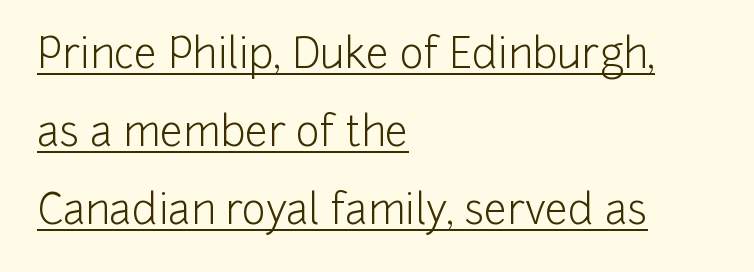
The image shows 41 px light sans-serif type, upright; set left-aligned, loose line spacing (1.9x), normal letter spacing, underlined; low stroke contrast and a medium x-height.
